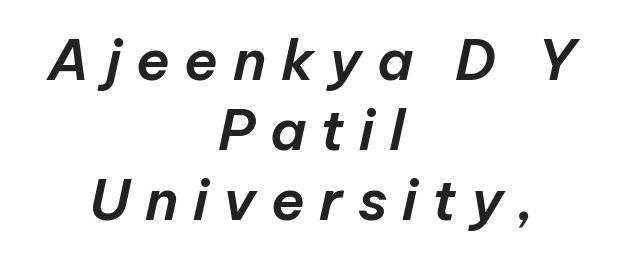
The image shows 56 px text type, italic (leaning right); set centered, normal line spacing (1.25x), unusually wide letter spacing (+0.26 em), not underlined; low stroke contrast and a medium x-height.
